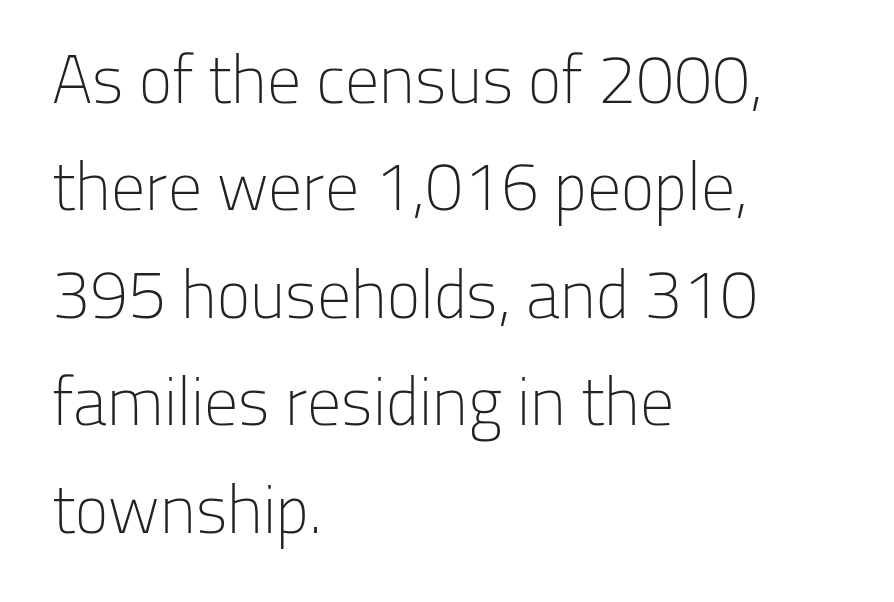
The image shows 68 px light sans-serif type, upright; set left-aligned, normal line spacing (1.58x), normal letter spacing, not underlined; low stroke contrast and a medium x-height.
